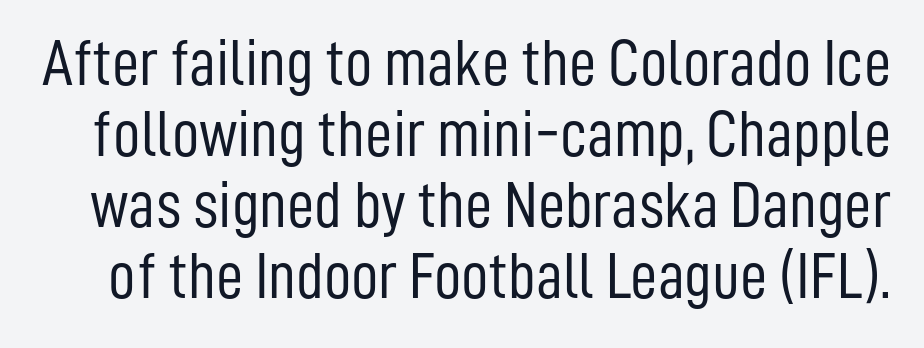
The image shows 67 px light, condensed sans-serif type, upright; set tight line spacing (1.06x), normal letter spacing, not underlined; low stroke contrast and a medium x-height.
